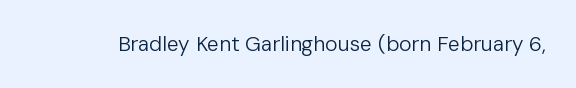
The passage shown is not underscored anywhere. The font's upright variant was chosen for this text. Stems here are at most as thick as an everyday book face. Observe the ordinary spacing: letters are neighbours, not strangers.
